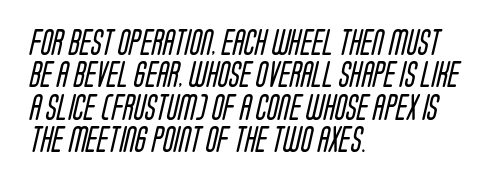
Q: Is the text bold? A: No.
Q: Is the text underlined? A: No.
Q: How is the paragraph aligned? A: Left-aligned.
Q: Is the spacing between letters normal or unusually wide? A: Normal.
Q: Is the spacing between lines tight, normal or loose? A: Normal.
